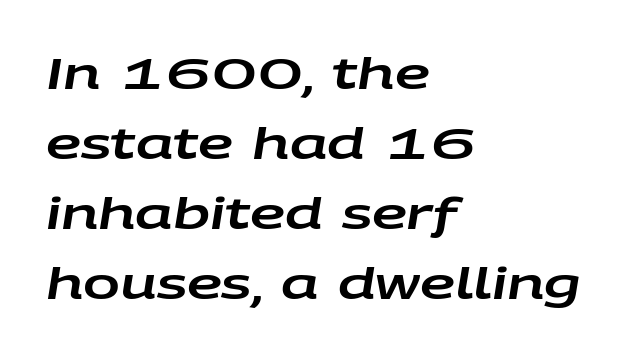
{"italic": "yes", "lean": "right", "slant_degrees": 9, "width": "wide", "stroke_contrast": "low", "x_height": "large", "monospaced": "no", "underline": "no", "align": "left", "line_spacing": "normal", "line_spacing_ratio": 1.59, "letter_spacing": "normal", "letter_spacing_em": 0.0, "glyph_px": 44}
